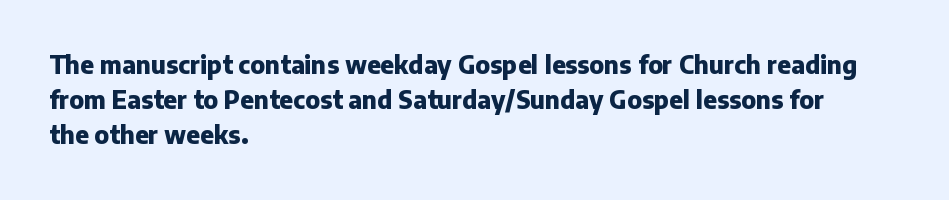
Q: Is the text bold? A: Yes.
Q: Is the text italic (slanted)? A: No, it is upright.
Q: Is the text underlined? A: No.
Q: How is the paragraph aligned? A: Left-aligned.
Q: Is the spacing between letters normal or unusually wide? A: Normal.
Q: Is the spacing between lines tight, normal or loose? A: Normal.
